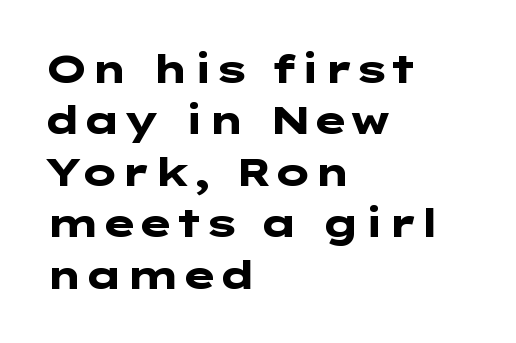
The image shows 39 px heavy, wide sans-serif type, upright; set left-aligned, normal line spacing (1.32x), normal letter spacing, not underlined; low stroke contrast and a medium x-height.
